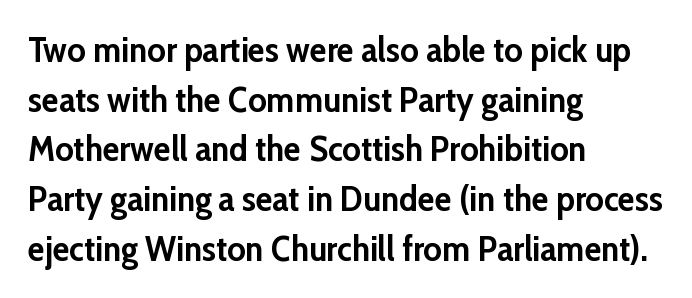
Q: Is the text bold? A: Yes.
Q: Is the text italic (slanted)? A: No, it is upright.
Q: Is the typeface a serif or a sans-serif typeface? A: Sans-serif.
Q: Is the text underlined? A: No.
Q: How is the paragraph aligned? A: Left-aligned.
Q: Is the spacing between letters normal or unusually wide? A: Normal.
Q: Is the spacing between lines tight, normal or loose? A: Normal.
Q: Width (condensed, normal, or wide)? A: Normal.
Q: Stroke contrast? A: Low.
Q: x-height? A: Medium.
Q: Monospaced? A: No.
